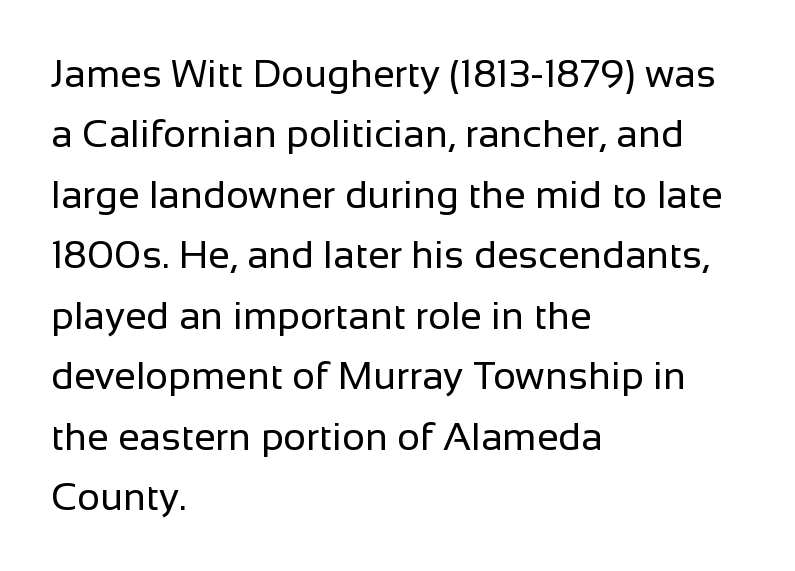
Q: Is the text bold? A: No.
Q: Is the text italic (slanted)? A: No, it is upright.
Q: Is the typeface a serif or a sans-serif typeface? A: Sans-serif.
Q: Is the text underlined? A: No.
Q: How is the paragraph aligned? A: Left-aligned.
Q: Is the spacing between letters normal or unusually wide? A: Normal.
Q: Is the spacing between lines tight, normal or loose? A: Normal.
Q: Width (condensed, normal, or wide)? A: Normal.
Q: Stroke contrast? A: Low.
Q: x-height? A: Medium.
Q: Monospaced? A: No.
